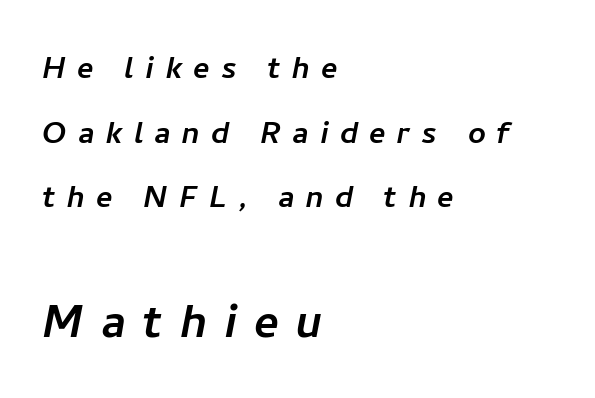
Q: Is the typeface a serif or a sans-serif typeface? A: Sans-serif.
Q: Is the text underlined? A: No.
Q: How is the paragraph aligned? A: Left-aligned.
Q: Is the spacing between letters normal or unusually wide? A: Unusually wide.
Q: Is the spacing between lines tight, normal or loose? A: Normal.
Q: Which block of text is set in a larger size, the first (top) or the second (bottom)? A: The second (bottom) one.
Q: Width (condensed, normal, or wide)? A: Normal.
Q: Stroke contrast? A: Low.
Q: x-height? A: Medium.
Q: Monospaced? A: No.
